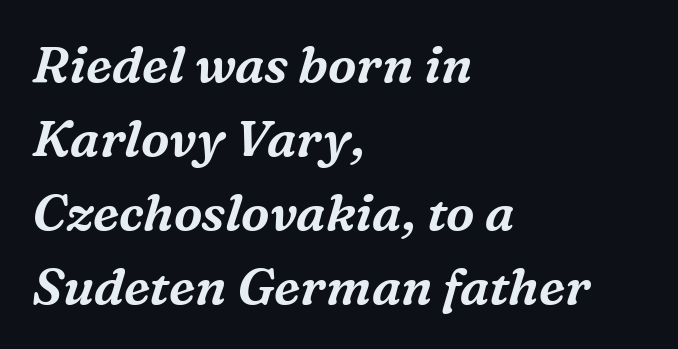
The image shows 51 px serif type, italic (leaning right); set left-aligned, normal line spacing (1.45x), normal letter spacing, not underlined; medium stroke contrast and a medium x-height.
